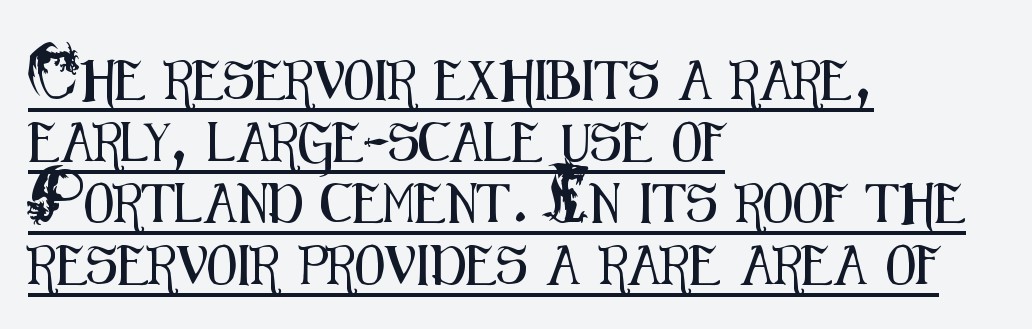
Q: Is the text italic (slanted)? A: No, it is upright.
Q: Is the typeface a serif or a sans-serif typeface? A: Sans-serif.
Q: Is the text underlined? A: Yes.
Q: How is the paragraph aligned? A: Left-aligned.
Q: Is the spacing between letters normal or unusually wide? A: Normal.
Q: Is the spacing between lines tight, normal or loose? A: Normal.
Q: Width (condensed, normal, or wide)? A: Condensed.
Q: Stroke contrast? A: Medium.
Q: x-height? A: Small.
Q: Monospaced? A: No.
